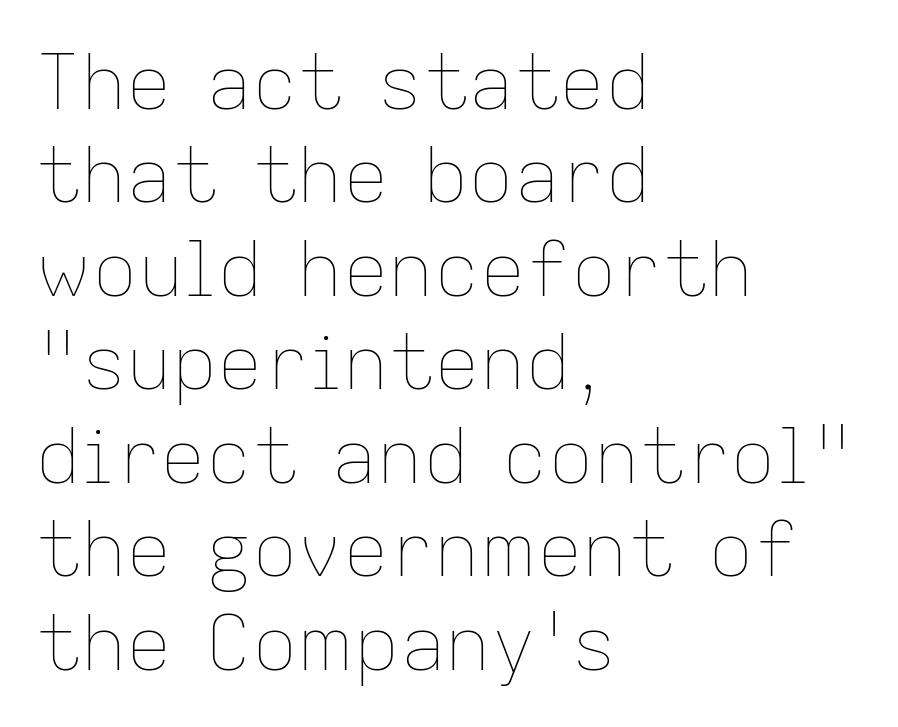
Alignment: flush left. Note the varied advance widths — an 'i' is clearly narrower than an 'm'. The lettering holds an erect, upright posture throughout. This is not heavy type; no bold has been used.
